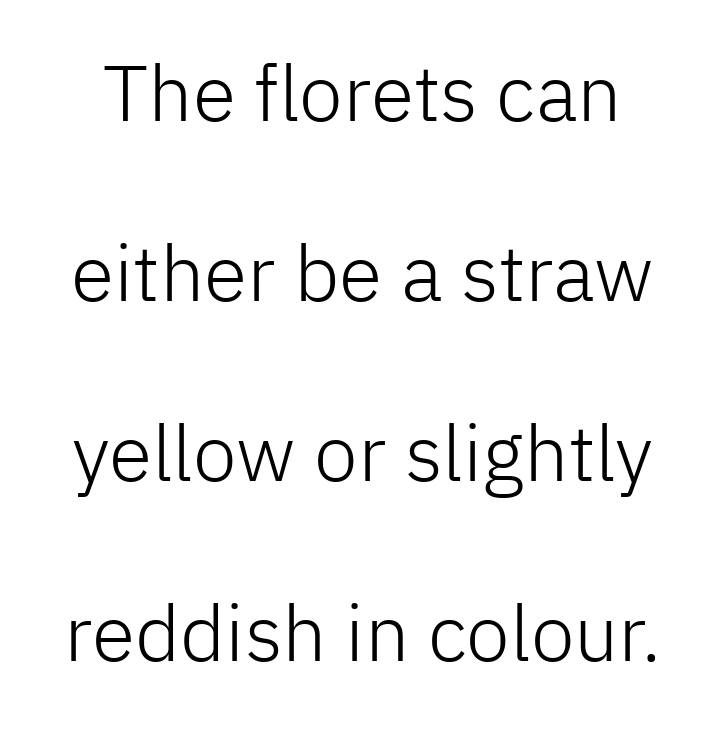
Q: Is the text bold? A: No.
Q: Is the text italic (slanted)? A: No, it is upright.
Q: Is the typeface a serif or a sans-serif typeface? A: Sans-serif.
Q: Is the text underlined? A: No.
Q: Is the spacing between letters normal or unusually wide? A: Normal.
Q: Is the spacing between lines tight, normal or loose? A: Loose.
Q: Width (condensed, normal, or wide)? A: Normal.
Q: Stroke contrast? A: Low.
Q: x-height? A: Medium.
Q: Monospaced? A: No.
